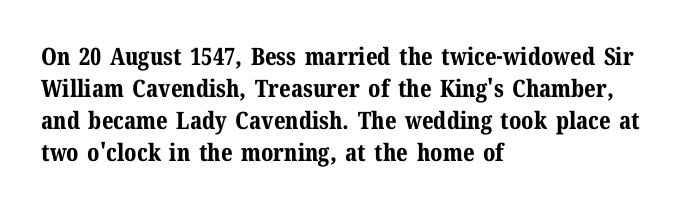
{"italic": "no", "bold": "yes", "underline": "no", "align": "left", "line_spacing": "normal", "line_spacing_ratio": 1.34, "letter_spacing": "normal", "letter_spacing_em": 0.0, "glyph_px": 24}
